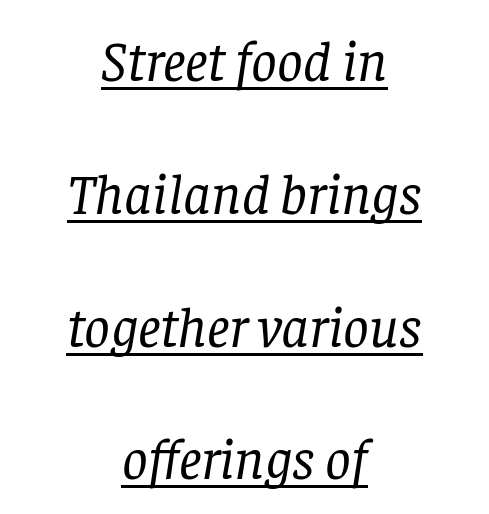
This sample uses a serif face. Weight: not bold — regular or lighter. Compared with undecorated copy, this sample adds a rule below the words. Both edges are ragged and mirror each other, which tells us the setting is centered. A typesetter would call this zero additional tracking. Each letter keeps its own natural width here, so spacing adapts to shape.
